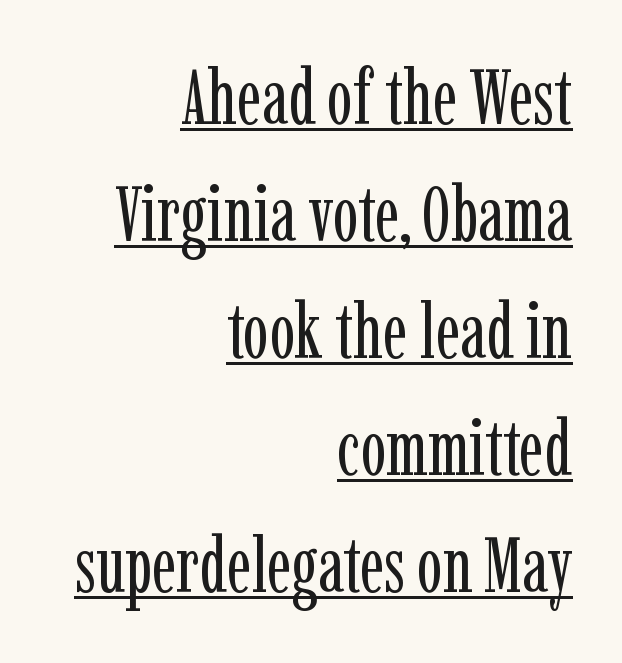
The image shows 77 px regular-weight, condensed serif type, upright; set right-aligned, normal line spacing (1.52x), normal letter spacing, underlined; low stroke contrast and a medium x-height.
